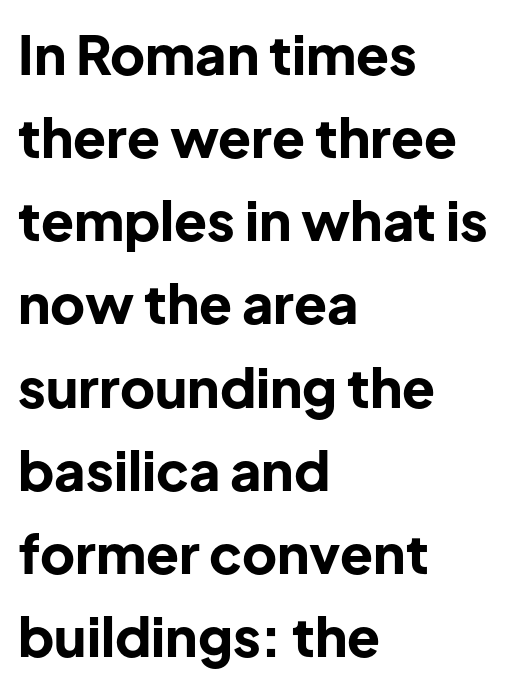
{"serif": "no", "italic": "no", "bold": "yes", "weight": "bold", "width": "normal", "stroke_contrast": "low", "x_height": "medium", "monospaced": "no", "underline": "no", "align": "left", "line_spacing": "normal", "line_spacing_ratio": 1.54, "letter_spacing": "normal", "letter_spacing_em": 0.0, "glyph_px": 54}
